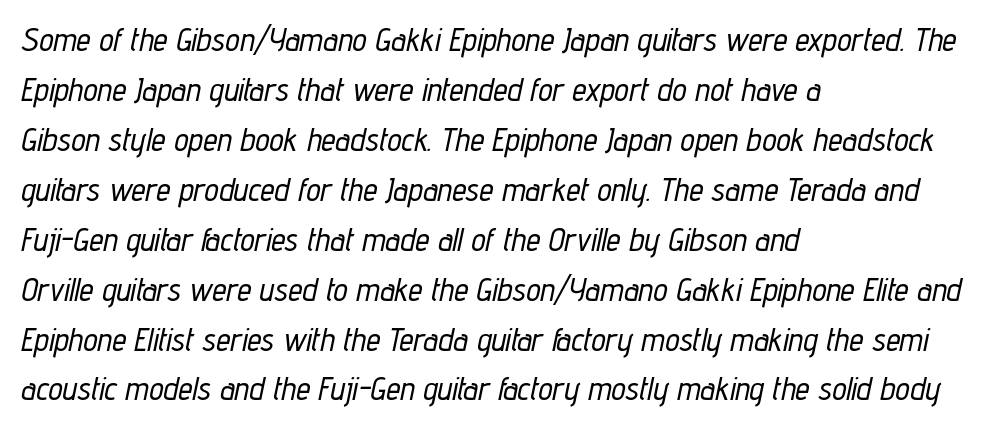
{"italic": "yes", "lean": "right", "slant_degrees": 12, "width": "condensed", "stroke_contrast": "low", "x_height": "medium", "monospaced": "no", "underline": "no", "align": "left", "line_spacing": "normal", "line_spacing_ratio": 1.56, "letter_spacing": "normal", "letter_spacing_em": 0.0, "glyph_px": 32}
